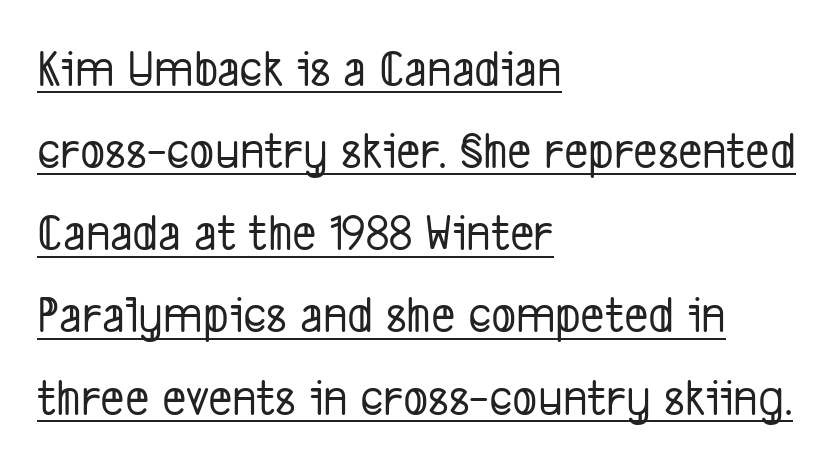
The image shows 52 px condensed sans-serif type; set left-aligned, normal line spacing (1.58x), normal letter spacing, underlined; low stroke contrast and a medium x-height.
